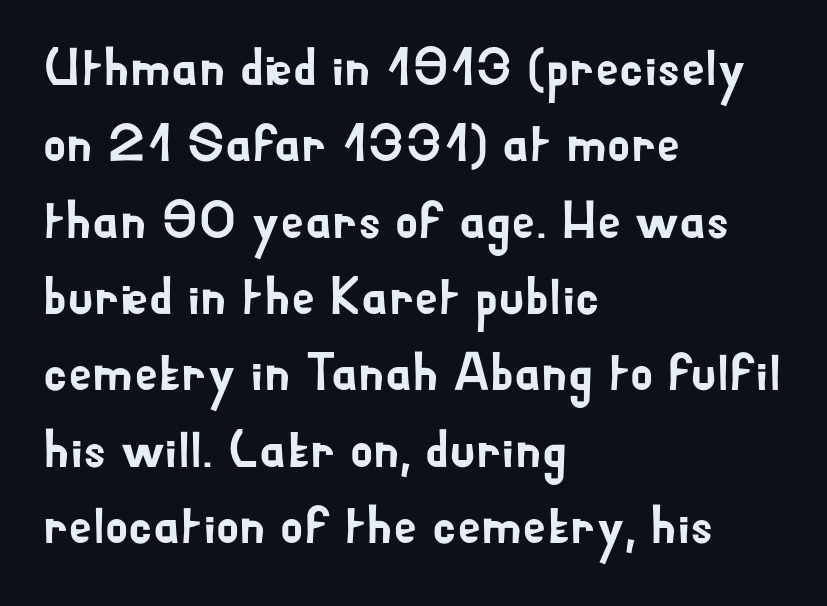
Q: Is the text italic (slanted)? A: No, it is upright.
Q: Is the typeface a serif or a sans-serif typeface? A: Sans-serif.
Q: Is the text underlined? A: No.
Q: How is the paragraph aligned? A: Left-aligned.
Q: Is the spacing between letters normal or unusually wide? A: Normal.
Q: Is the spacing between lines tight, normal or loose? A: Normal.
Q: Width (condensed, normal, or wide)? A: Normal.
Q: Stroke contrast? A: Low.
Q: x-height? A: Small.
Q: Monospaced? A: No.
